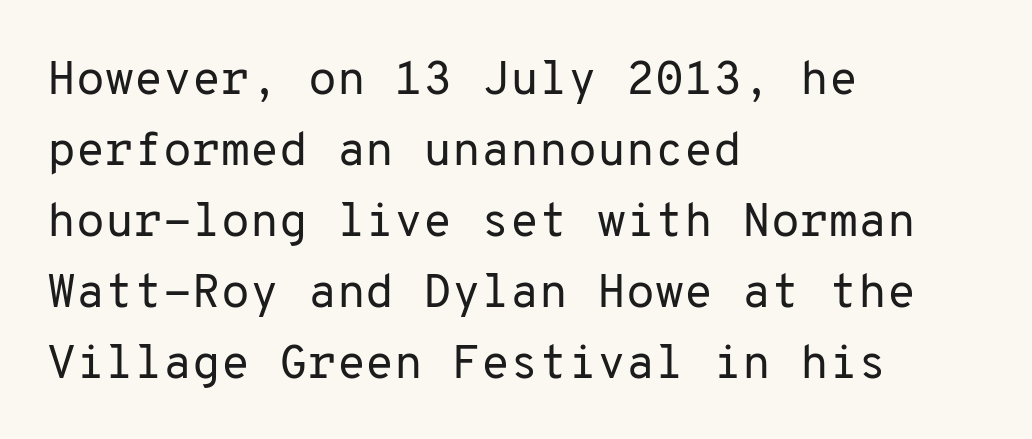
If you measured baseline to baseline, you'd find a middling distance. These lines are set flush left with a ragged right edge. Unmarked baselines from the first word to the last. Vertical stems look standard width or narrower in stroke. Short note: letters normally spaced. The designer went with a sans here, leaving each stem footless.
